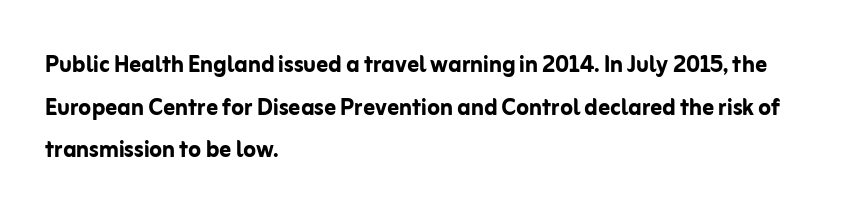
Nothing unusual about the tracking: characters are spaced as the font intends. Is there any slant? The stems are plumb. Plain, unruled lines of type. To sum up the face: it is a sans, with no serifs. Students, observe: this is what conventionally led text looks like. Does the weight exceed regular? Yes, all the way to bold.
